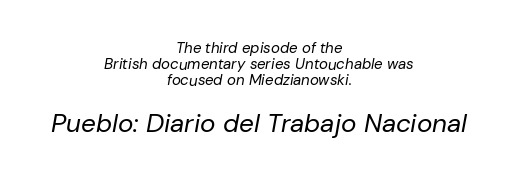
You could call the tracking neutral — neither tight nor loose. Looking at the ascenders, they clearly lean. Reading down the column, the eye jumps only a short way to each next line. The passage shown is not underscored anywhere.
